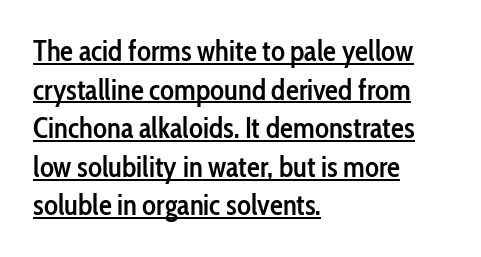
{"serif": "no", "italic": "no", "bold": "semi", "weight": "semibold", "width": "condensed", "stroke_contrast": "low", "x_height": "medium", "monospaced": "no", "underline": "yes", "align": "left", "line_spacing": "normal", "line_spacing_ratio": 1.33, "letter_spacing": "normal", "letter_spacing_em": 0.0, "glyph_px": 29}
